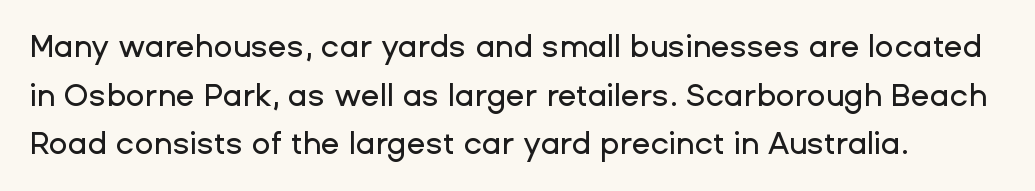
The image shows 31 px sans-serif type, upright; set normal line spacing (1.57x), normal letter spacing, not underlined; low stroke contrast and a medium x-height.
